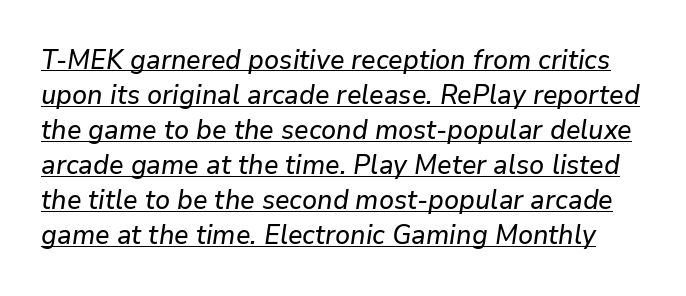
Yep, that's italic — everything's leaning. In designer terms, the underline attribute is active on this setting. Baseline-to-baseline distance is the conventional proportion of letter height. The face used here is rendered with its standard letterfit.
